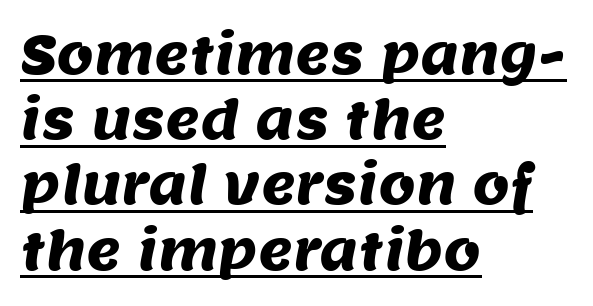
{"serif": "no", "width": "normal", "stroke_contrast": "medium", "x_height": "large", "monospaced": "no", "underline": "yes", "align": "left", "line_spacing_ratio": 1.23, "letter_spacing": "normal", "letter_spacing_em": 0.0, "glyph_px": 53}
